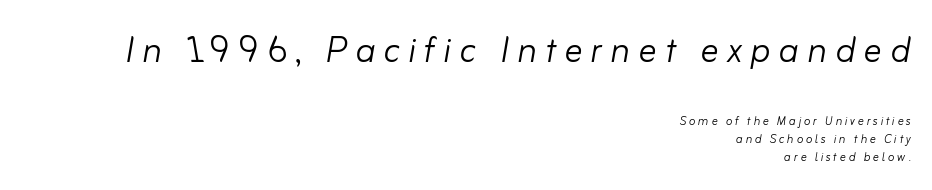
{"italic": "yes", "lean": "right", "slant_degrees": 10, "bold": "no", "weight": "light", "width": "normal", "stroke_contrast": "low", "x_height": "small", "monospaced": "no", "underline": "no", "align": "right", "line_spacing_ratio": 1.2, "larger_block": "first", "size_ratio": 3.0, "glyph_px": 45}
